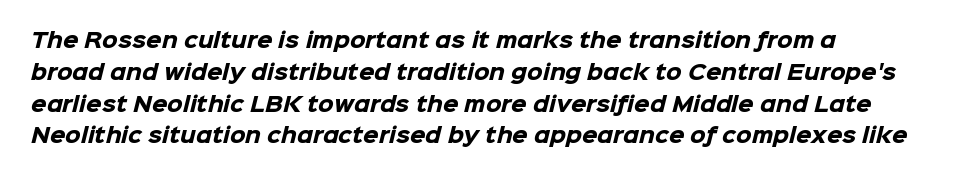
The image shows 20 px bold type; set left-aligned, normal line spacing (1.59x), normal letter spacing, not underlined.
